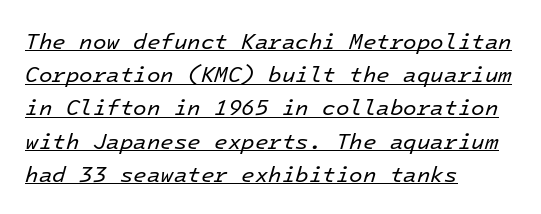
{"italic": "yes", "lean": "right", "slant_degrees": 16, "bold": "no", "underline": "yes", "align": "left", "line_spacing": "normal", "line_spacing_ratio": 1.51, "letter_spacing": "normal", "letter_spacing_em": 0.0, "glyph_px": 22}
